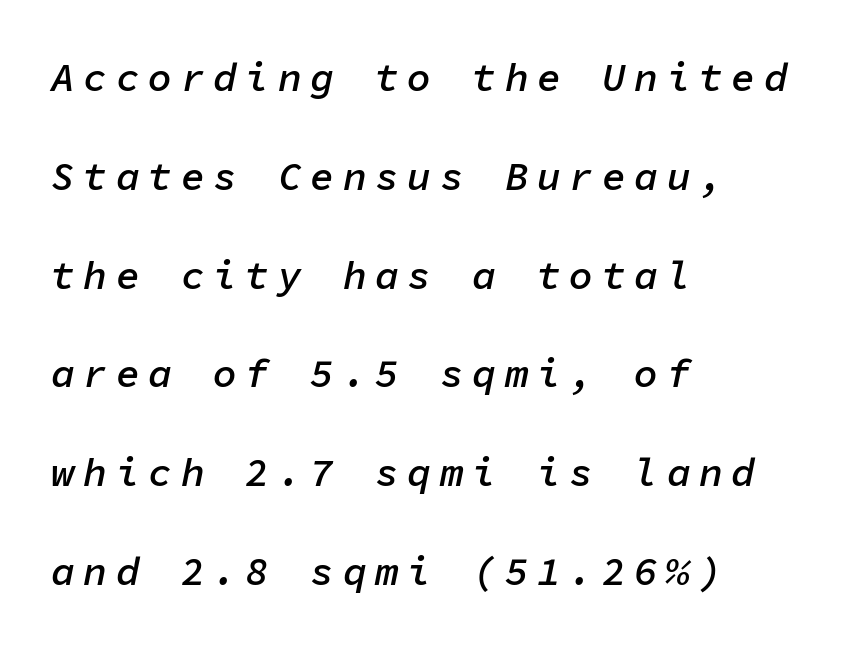
Is this a fixed-width face? Yes — each glyph sits in an identical cell. If you drew a ruler down the left edge, every line would touch it. Bare-footed words on every line. Moderately thickened strokes mark this as semibold type.
